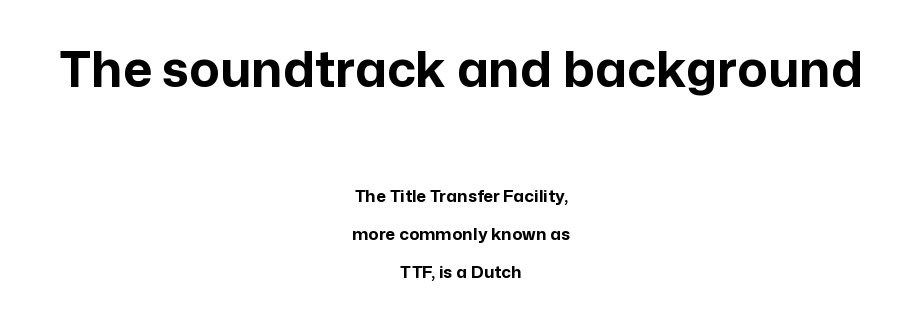
{"serif": "no", "italic": "no", "bold": "yes", "weight": "bold", "width": "normal", "stroke_contrast": "low", "x_height": "medium", "monospaced": "no", "underline": "no", "align": "center", "line_spacing": "loose", "line_spacing_ratio": 2.23, "letter_spacing": "normal", "letter_spacing_em": 0.0, "larger_block": "first", "size_ratio": 2.94, "glyph_px": 50}
